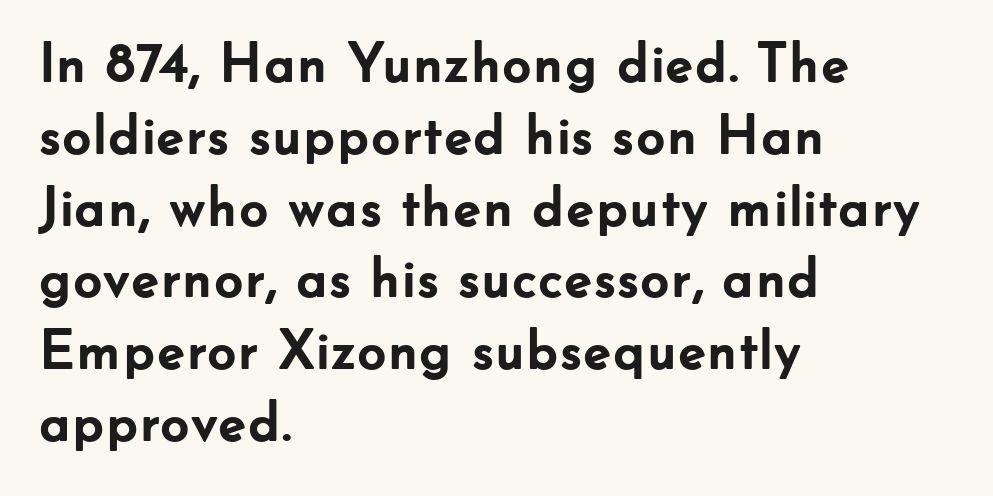
Q: Is the text bold? A: Yes.
Q: Is the text italic (slanted)? A: No, it is upright.
Q: Is the typeface a serif or a sans-serif typeface? A: Sans-serif.
Q: Is the text underlined? A: No.
Q: How is the paragraph aligned? A: Left-aligned.
Q: Is the spacing between letters normal or unusually wide? A: Normal.
Q: Is the spacing between lines tight, normal or loose? A: Normal.
Q: Width (condensed, normal, or wide)? A: Normal.
Q: Stroke contrast? A: Low.
Q: x-height? A: Small.
Q: Monospaced? A: No.
